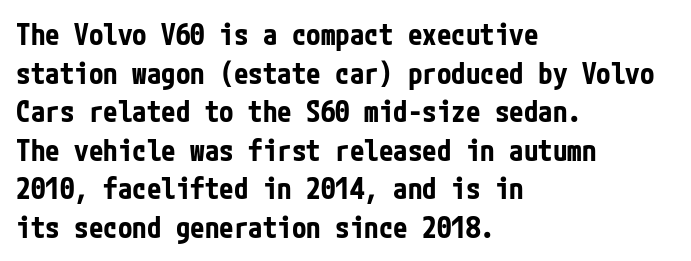
Q: Is the text bold? A: Yes.
Q: Is the text italic (slanted)? A: No, it is upright.
Q: Is the typeface a serif or a sans-serif typeface? A: Sans-serif.
Q: Is the text underlined? A: No.
Q: How is the paragraph aligned? A: Left-aligned.
Q: Is the spacing between letters normal or unusually wide? A: Normal.
Q: Is the spacing between lines tight, normal or loose? A: Normal.
Q: Width (condensed, normal, or wide)? A: Condensed.
Q: Stroke contrast? A: Low.
Q: x-height? A: Medium.
